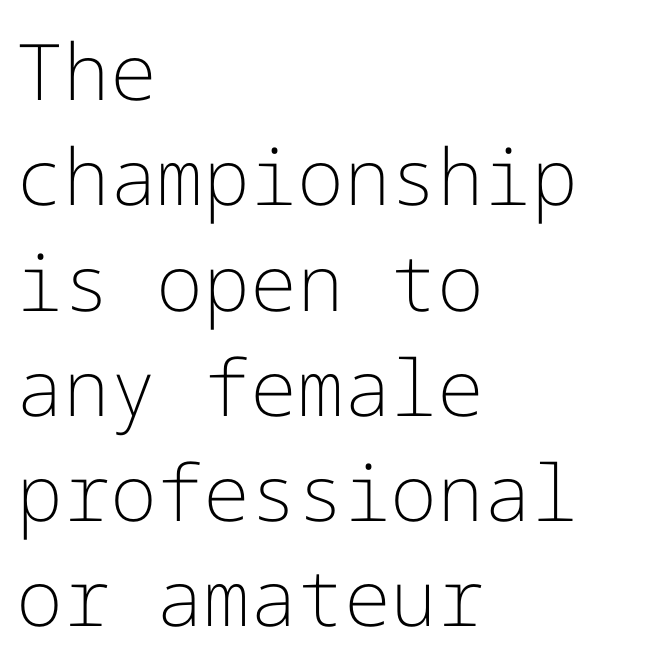
The image shows 78 px light sans-serif type, upright; set left-aligned, normal line spacing (1.35x), normal letter spacing, not underlined; low stroke contrast and a medium x-height.
